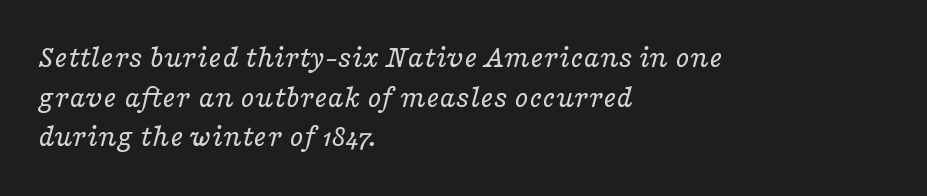
{"serif": "yes", "italic": "yes", "lean": "right", "slant_degrees": 16, "bold": "no", "weight": "regular", "width": "wide", "stroke_contrast": "low", "x_height": "medium", "monospaced": "no", "underline": "no", "align": "left", "line_spacing_ratio": 1.24, "letter_spacing": "normal", "letter_spacing_em": 0.0, "glyph_px": 32}
